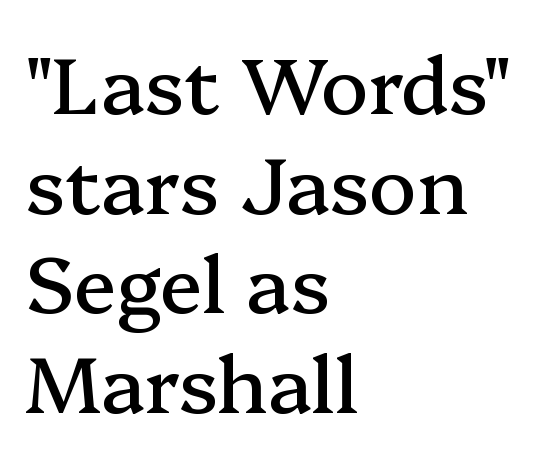
Short note: letters normally spaced. Here the designer chose a conventional face with non-uniform glyph widths. The passage shown is typeset with a serif family. This sample uses an upright cut, with every glyph sitting square on the baseline. Casual observation: everything's shoved over to the left. Glance below the letters and you will spot only blank space.
